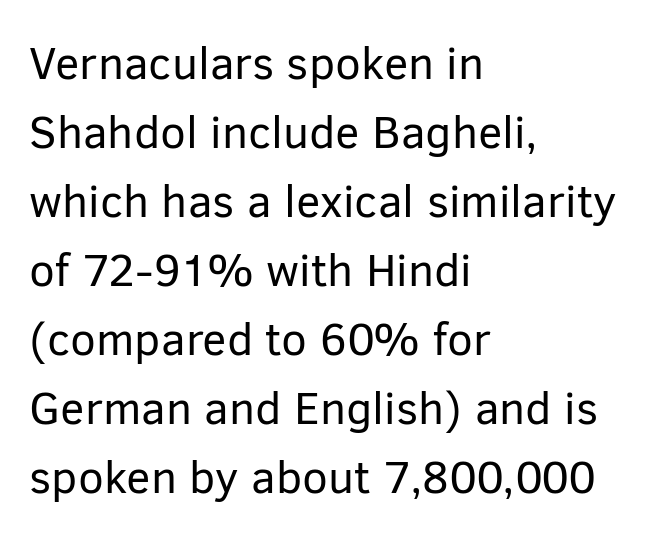
Q: Is the text bold? A: No.
Q: Is the text italic (slanted)? A: No, it is upright.
Q: Is the typeface a serif or a sans-serif typeface? A: Sans-serif.
Q: Is the text underlined? A: No.
Q: How is the paragraph aligned? A: Left-aligned.
Q: Is the spacing between letters normal or unusually wide? A: Normal.
Q: Is the spacing between lines tight, normal or loose? A: Normal.
Q: Width (condensed, normal, or wide)? A: Normal.
Q: Stroke contrast? A: Low.
Q: x-height? A: Medium.
Q: Monospaced? A: No.
